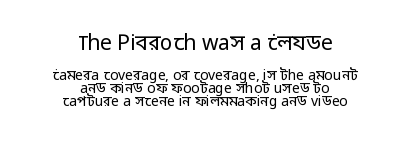
The image shows 21 px text type, upright; set centered, tight line spacing (0.95x), normal letter spacing, not underlined; the first (top) block is 1.5x larger.
